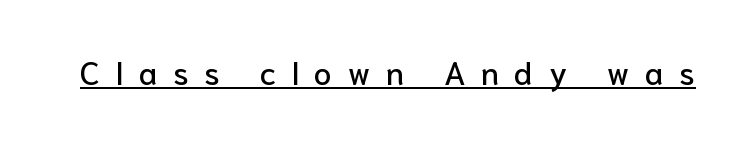
{"serif": "no", "italic": "no", "width": "normal", "stroke_contrast": "low", "x_height": "medium", "monospaced": "no", "underline": "yes", "letter_spacing": "wide", "letter_spacing_em": 0.49, "glyph_px": 32}
